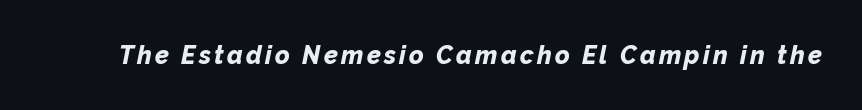
A full-strength bold gives these letters their thick strokes. Glance below the letters and you will spot only blank space. It's the slanting kind of type.
